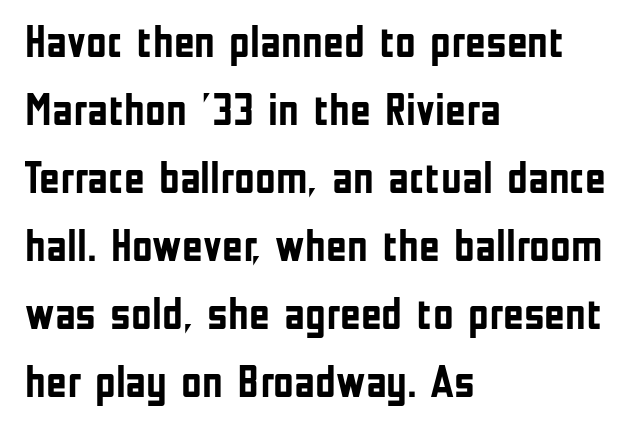
This sample uses plain, unmodified letter spacing. A typesetter would mark this as roman, not italic. Any mark beneath the type? The region is blank. Bold? Absolutely — the strokes are thick and heavy.
